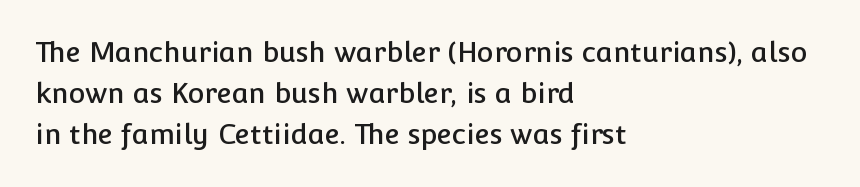
Q: Is the text italic (slanted)? A: No, it is upright.
Q: Is the typeface a serif or a sans-serif typeface? A: Sans-serif.
Q: Is the text underlined? A: No.
Q: How is the paragraph aligned? A: Left-aligned.
Q: Is the spacing between letters normal or unusually wide? A: Normal.
Q: Is the spacing between lines tight, normal or loose? A: Normal.
Q: Width (condensed, normal, or wide)? A: Normal.
Q: Stroke contrast? A: Low.
Q: x-height? A: Medium.
Q: Monospaced? A: No.
